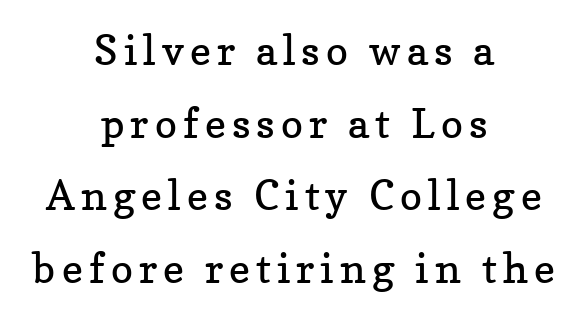
{"serif": "yes", "italic": "no", "bold": "no", "weight": "regular", "width": "normal", "stroke_contrast": "low", "x_height": "medium", "monospaced": "no", "underline": "no", "align": "center", "line_spacing_ratio": 1.77, "glyph_px": 41}
